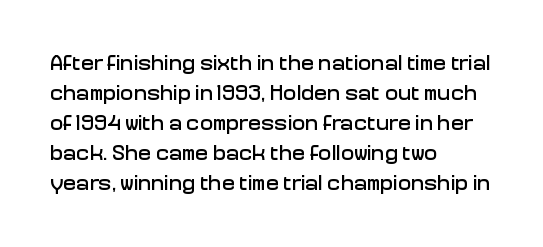
Decoration check: the copy has no underline. A roman cut, with each character standing at attention. The line-height multiplier appears to be the usual default. In CSS terms this would be text-align: left. Words appear dense and cohesive because spacing is normal.
